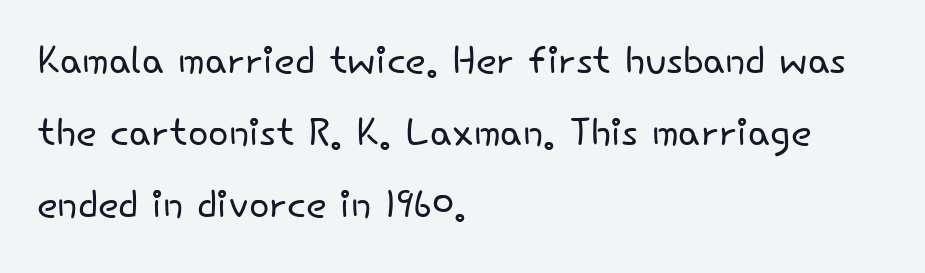
The image shows 54 px light sans-serif type, upright; set left-aligned, normal line spacing (1.33x), normal letter spacing, not underlined; low stroke contrast and a small x-height.
